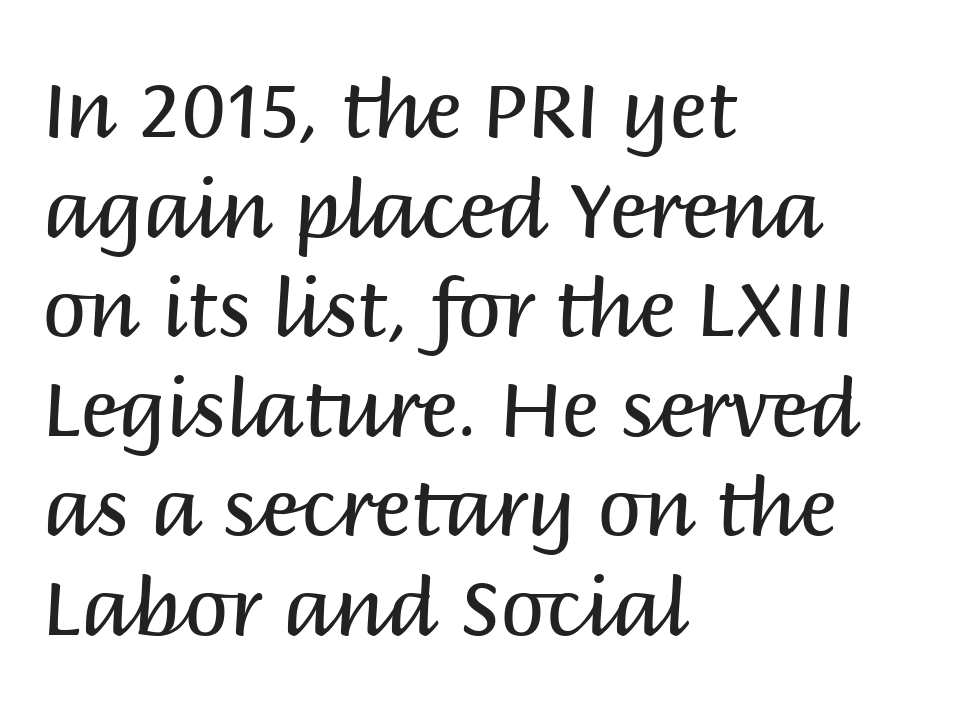
{"serif": "no", "bold": "no", "weight": "regular", "width": "normal", "stroke_contrast": "medium", "x_height": "large", "monospaced": "no", "underline": "no", "align": "left", "line_spacing": "normal", "line_spacing_ratio": 1.26, "letter_spacing": "normal", "letter_spacing_em": 0.0, "glyph_px": 79}
